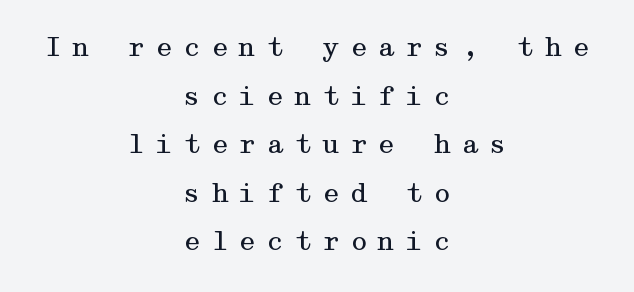
The image shows 26 px text type, upright; set centered, line spacing 1.87x, unusually wide letter spacing (+0.37 em), not underlined.
